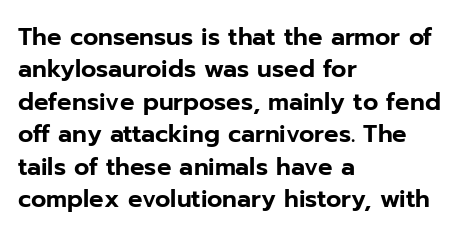
{"italic": "no", "underline": "no", "align": "left", "line_spacing": "normal", "line_spacing_ratio": 1.35, "letter_spacing": "normal", "letter_spacing_em": 0.0, "glyph_px": 24}
